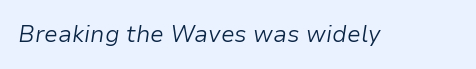
Short note: letters normally spaced. A typesetter would mark this as italic. The face looks like a standard text weight, possibly lighter. Lines of text with bare space underneath.
